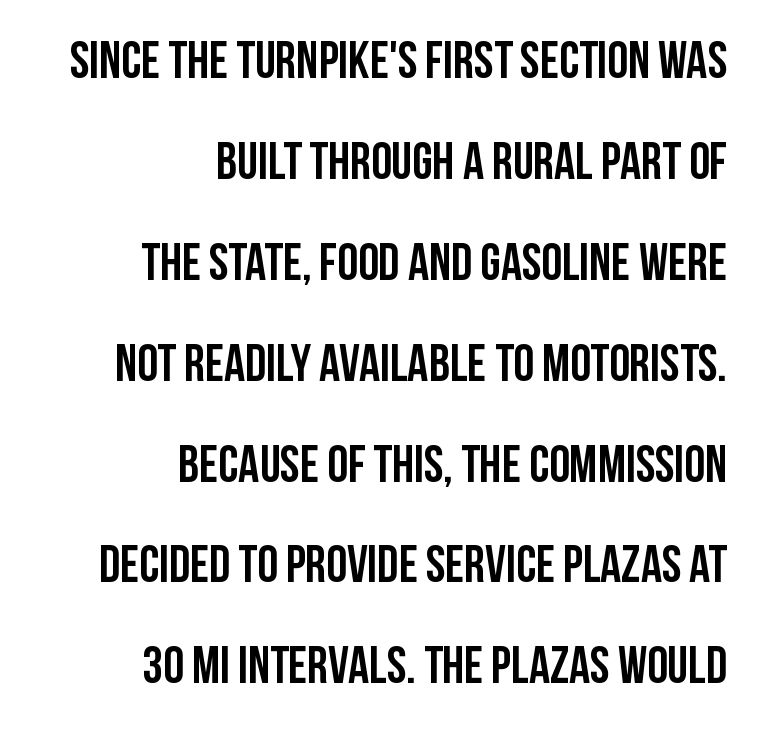
A clean baseline with only descenders dipping below it. Upright lettering throughout. Does extra space separate the letters? No, they use regular spacing. The glyphs have the mass of a bold cut. The passage shown is typed in a proportional face where columns would drift.
